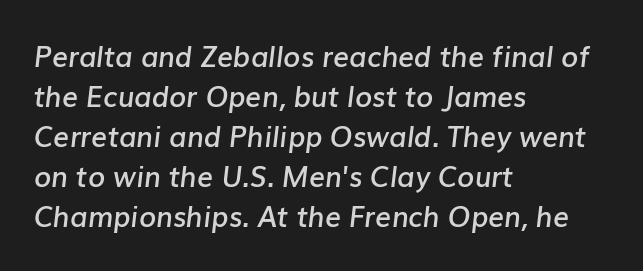
Q: Is the text bold? A: Semi-bold.
Q: Is the text italic (slanted)? A: Yes, it leans right by about 7 degrees.
Q: Is the text underlined? A: No.
Q: How is the paragraph aligned? A: Left-aligned.
Q: Is the spacing between letters normal or unusually wide? A: Normal.
Q: Is the spacing between lines tight, normal or loose? A: Normal.
Q: Width (condensed, normal, or wide)? A: Normal.
Q: Stroke contrast? A: Low.
Q: x-height? A: Medium.
Q: Monospaced? A: No.
